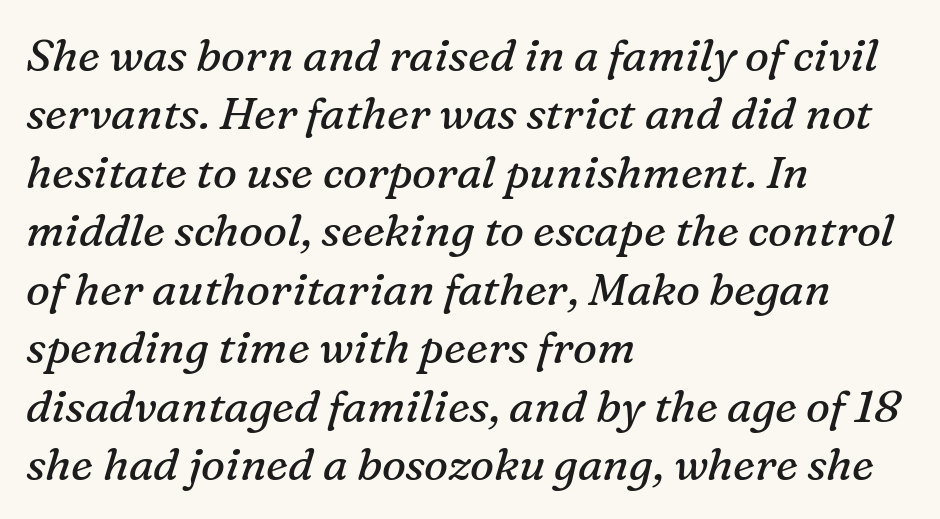
Rendered with sloped, italic letterforms. These lines stack with their left ends in a neat column. Compared with typical paragraphs, the rows here are spaced about the same. The designer went with a serif here, giving each stem small feet.
